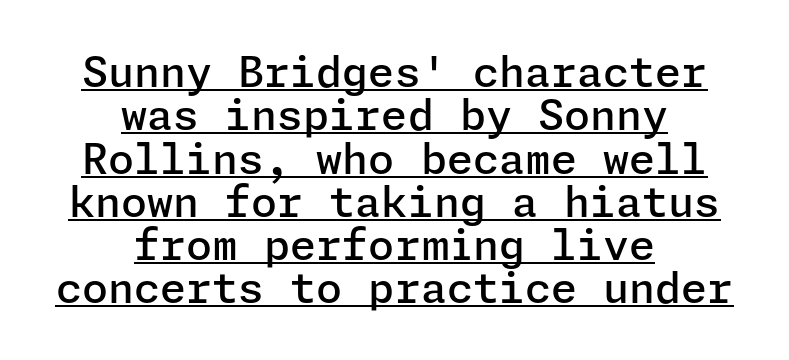
Q: Is the text bold? A: Semi-bold.
Q: Is the text italic (slanted)? A: No, it is upright.
Q: Is the typeface a serif or a sans-serif typeface? A: Sans-serif.
Q: Is the text underlined? A: Yes.
Q: How is the paragraph aligned? A: Centered.
Q: Is the spacing between letters normal or unusually wide? A: Normal.
Q: Is the spacing between lines tight, normal or loose? A: Tight.
Q: Width (condensed, normal, or wide)? A: Normal.
Q: Stroke contrast? A: Low.
Q: x-height? A: Medium.
